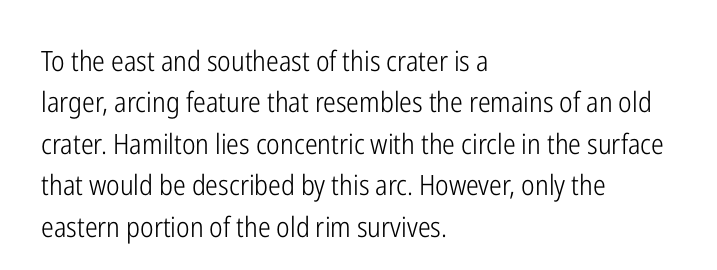
Type style note: lacks serifs. Upright lettering throughout. Which margin do the lines hug? The left one — the right edge is uneven. Heaviness? Minimal to ordinary, like unemphasized prose. A typesetter would call this proportional, since set widths differ per character.
